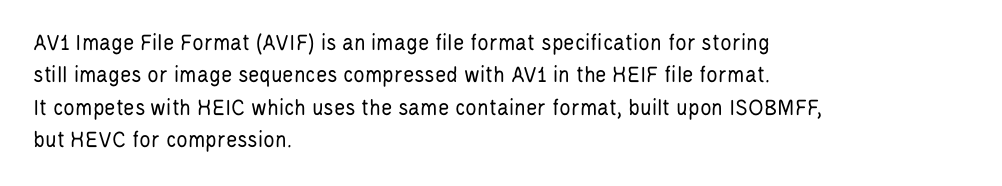
Q: Is the text bold? A: No.
Q: Is the text italic (slanted)? A: No, it is upright.
Q: Is the text underlined? A: No.
Q: How is the paragraph aligned? A: Left-aligned.
Q: Is the spacing between letters normal or unusually wide? A: Normal.
Q: Is the spacing between lines tight, normal or loose? A: Normal.
